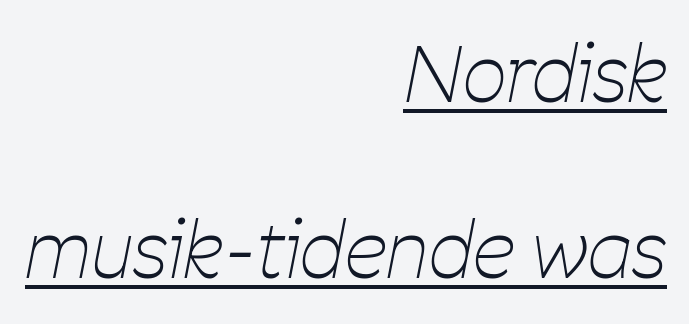
Q: Is the text bold? A: No.
Q: Is the text italic (slanted)? A: Yes, it leans right by about 11 degrees.
Q: Is the text underlined? A: Yes.
Q: How is the paragraph aligned? A: Right-aligned.
Q: Is the spacing between letters normal or unusually wide? A: Normal.
Q: Is the spacing between lines tight, normal or loose? A: Loose.
Q: Width (condensed, normal, or wide)? A: Condensed.
Q: Stroke contrast? A: Low.
Q: x-height? A: Medium.
Q: Monospaced? A: No.
